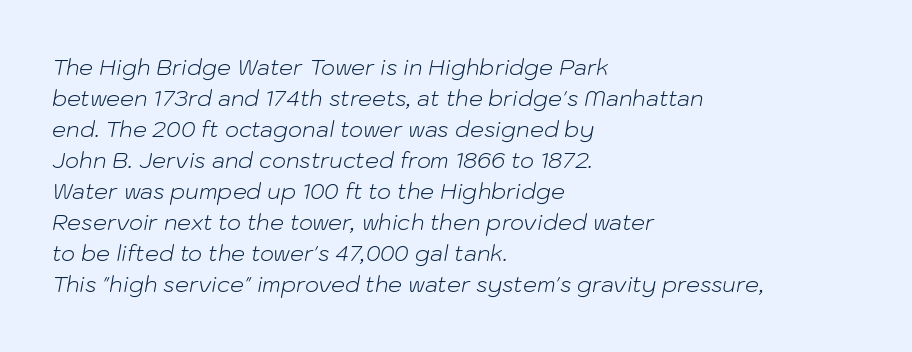
The image shows 22 px text type, italic (leaning right); set left-aligned, normal line spacing (1.41x), normal letter spacing, not underlined.
